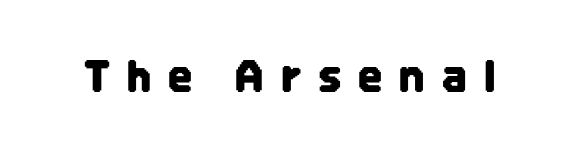
The image shows 42 px condensed sans-serif type, upright; set unusually wide letter spacing (+0.41 em), not underlined; low stroke contrast and a large x-height.
